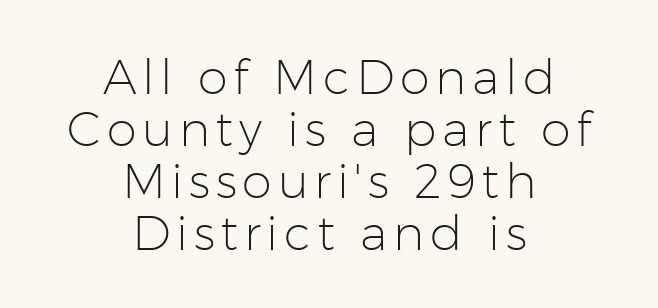
The image shows 48 px light sans-serif type, upright; set centered, tight line spacing (1.08x), not underlined; low stroke contrast and a medium x-height.
